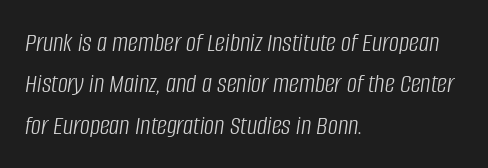
{"italic": "yes", "lean": "right", "slant_degrees": 8, "bold": "no", "weight": "light", "width": "condensed", "stroke_contrast": "low", "x_height": "large", "monospaced": "no", "underline": "no", "align": "left", "line_spacing": "normal", "line_spacing_ratio": 1.48, "letter_spacing": "normal", "letter_spacing_em": 0.0, "glyph_px": 28}
